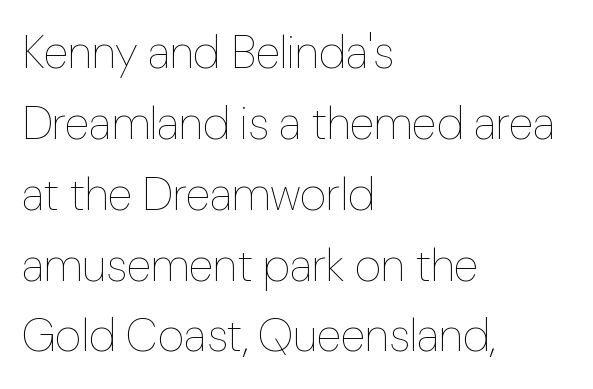
{"italic": "no", "bold": "no", "weight": "thin", "width": "normal", "stroke_contrast": "low", "x_height": "medium", "monospaced": "no", "underline": "no", "align": "left", "line_spacing": "normal", "line_spacing_ratio": 1.54, "letter_spacing": "normal", "letter_spacing_em": 0.0, "glyph_px": 46}
